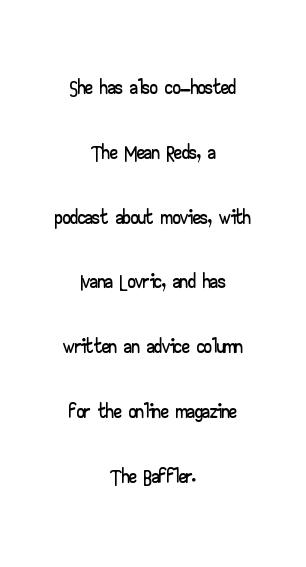
The image shows 31 px wide sans-serif type, upright; set centered, loose line spacing (2.09x), normal letter spacing, not underlined; low stroke contrast and a small x-height.
